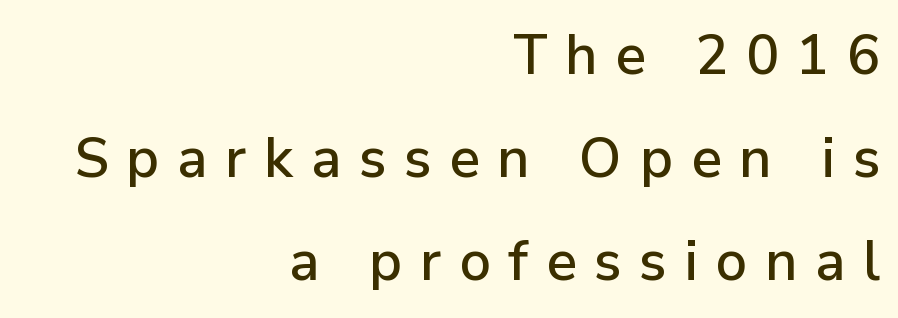
{"serif": "no", "italic": "no", "width": "normal", "stroke_contrast": "low", "x_height": "medium", "monospaced": "no", "underline": "no", "align": "right", "line_spacing_ratio": 1.87, "letter_spacing": "wide", "letter_spacing_em": 0.32, "glyph_px": 55}
